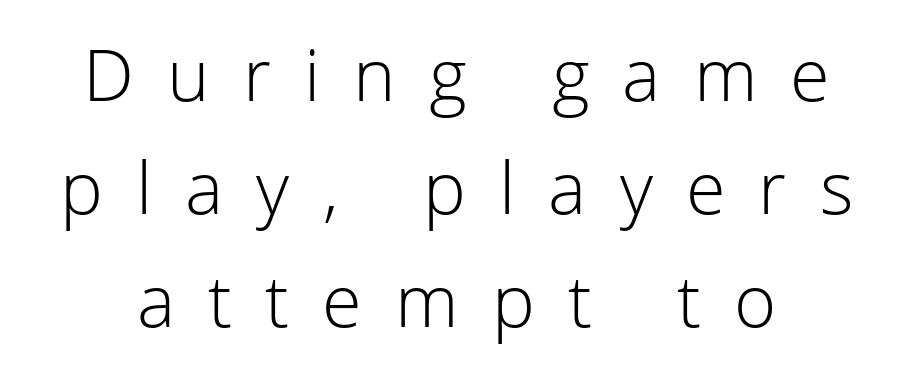
Q: Is the text bold? A: No.
Q: Is the text italic (slanted)? A: No, it is upright.
Q: Is the typeface a serif or a sans-serif typeface? A: Sans-serif.
Q: Is the text underlined? A: No.
Q: Is the spacing between letters normal or unusually wide? A: Unusually wide.
Q: Is the spacing between lines tight, normal or loose? A: Normal.
Q: Width (condensed, normal, or wide)? A: Normal.
Q: Stroke contrast? A: Low.
Q: x-height? A: Medium.
Q: Monospaced? A: No.
